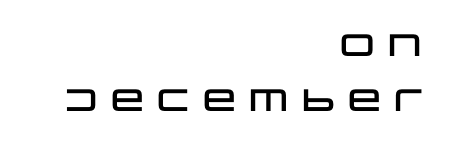
{"serif": "no", "italic": "no", "width": "wide", "stroke_contrast": "low", "x_height": "large", "monospaced": "no", "underline": "no", "align": "right", "line_spacing_ratio": 1.78, "letter_spacing": "normal", "letter_spacing_em": 0.0, "glyph_px": 31}
